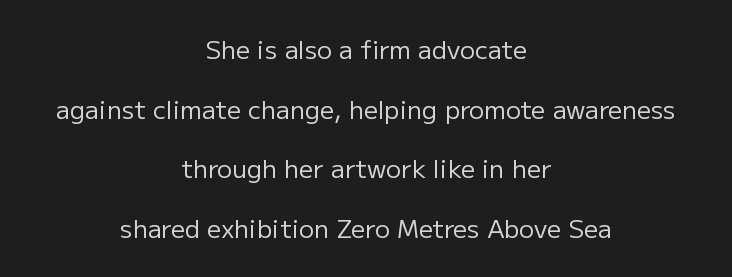
{"italic": "no", "bold": "no", "underline": "no", "align": "center", "line_spacing": "loose", "line_spacing_ratio": 2.39, "letter_spacing": "normal", "letter_spacing_em": 0.0, "glyph_px": 25}
